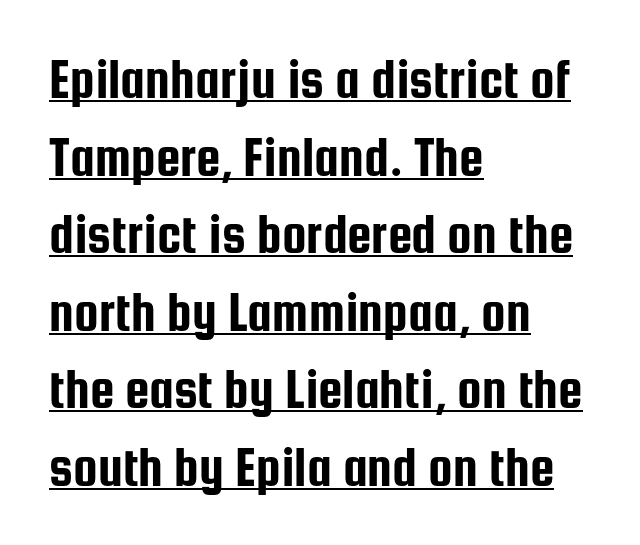
The rendering shows plain stroke endings on the letterforms — a sans-serif design. Quick note: underline on. Nope, not italic — everything's standing straight. The compositor pushed each line to the left boundary. The letterforms sit shoulder to shoulder at normal distance. A typesetter would call this proportional, since set widths differ per character.
